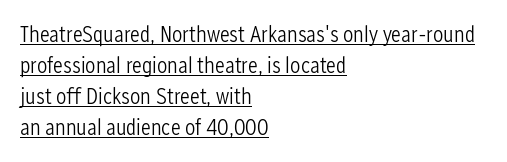
The image shows 23 px text type, upright; set left-aligned, normal line spacing (1.35x), normal letter spacing, underlined.
